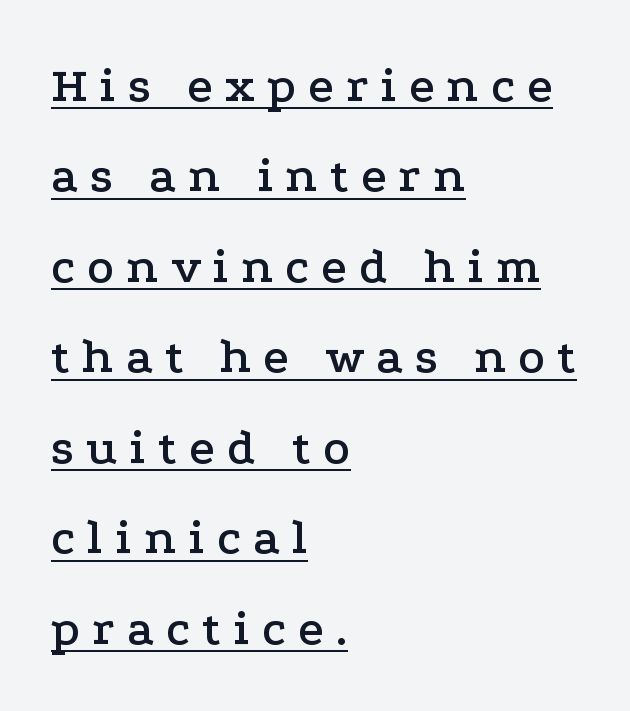
The image shows 50 px wide serif type, upright; set left-aligned, line spacing 1.81x, unusually wide letter spacing (+0.24 em), underlined; low stroke contrast and a medium x-height.
